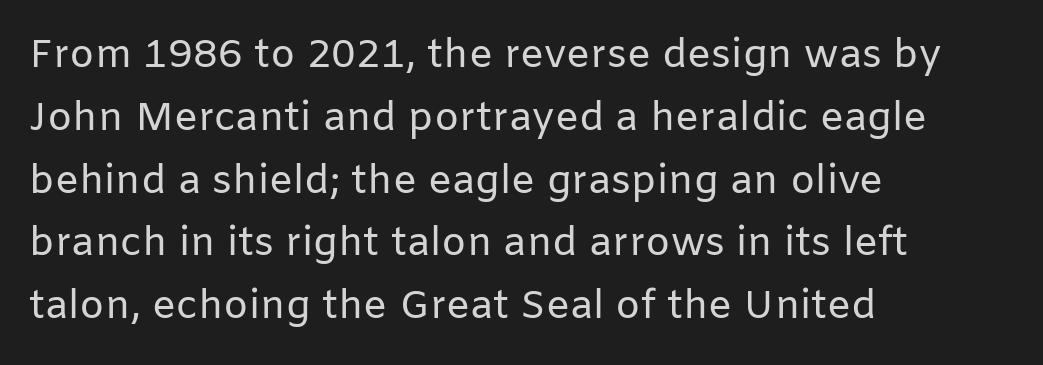
{"serif": "no", "italic": "no", "bold": "no", "weight": "regular", "width": "normal", "stroke_contrast": "low", "x_height": "medium", "monospaced": "no", "underline": "no", "align": "left", "line_spacing": "normal", "line_spacing_ratio": 1.57, "letter_spacing": "normal", "letter_spacing_em": 0.0, "glyph_px": 40}
